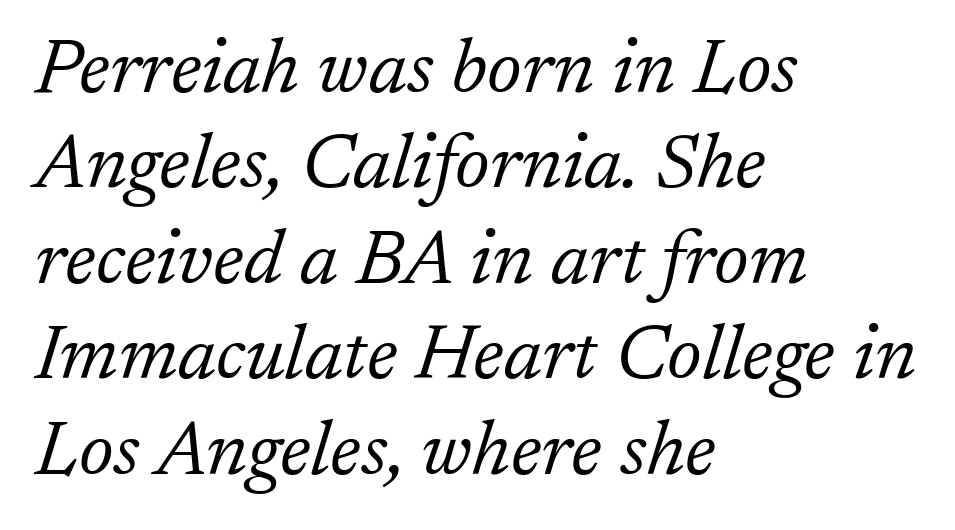
The image shows 77 px light serif type, italic (leaning right); set left-aligned, line spacing 1.24x, normal letter spacing, not underlined; low stroke contrast and a medium x-height.
